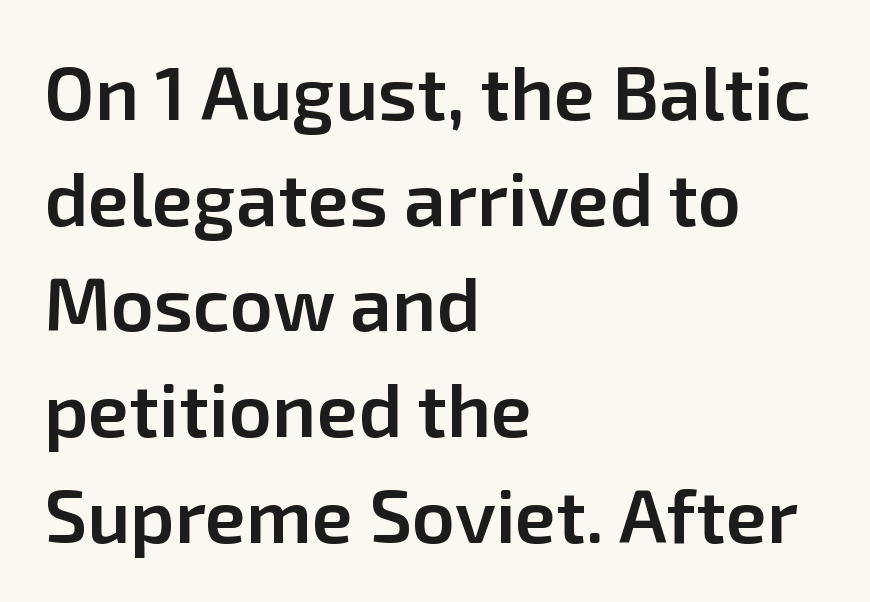
The text block is weighted toward the left margin, trailing off unevenly rightward. Style check: upright. I'd call this a sans setting — the letters go barefoot. The rendering uses a semibold face; strokes are thickened but not to full bold. The space directly below the letters is spotless. Each letter keeps its own natural width here, so spacing adapts to shape.
